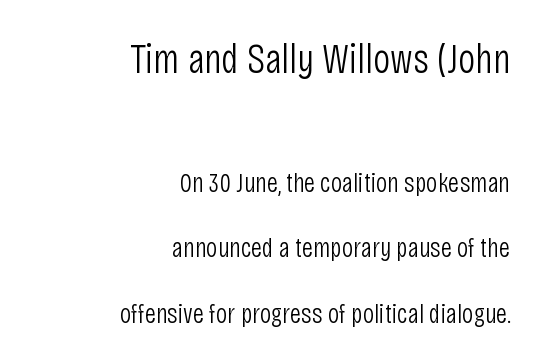
{"serif": "no", "italic": "no", "bold": "no", "weight": "light", "width": "condensed", "stroke_contrast": "low", "x_height": "large", "monospaced": "no", "underline": "no", "align": "right", "line_spacing": "loose", "line_spacing_ratio": 2.34, "letter_spacing": "normal", "letter_spacing_em": 0.0, "larger_block": "first", "size_ratio": 1.5, "glyph_px": 42}
